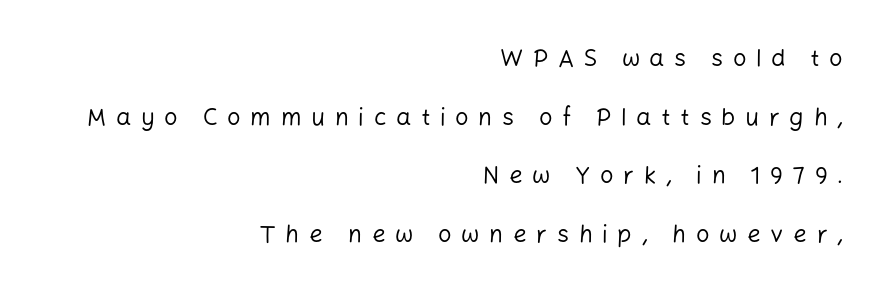
Every row of glyphs terminates at an identical x-position on the right. Beneath every word, the page is bare. Loose tracking; the words dissolve into strings of separated letters. A great deal of white space separates one row of letters from the next. Posture: straight, roman, zero tilt. The letterforms sit at book weight or below.
